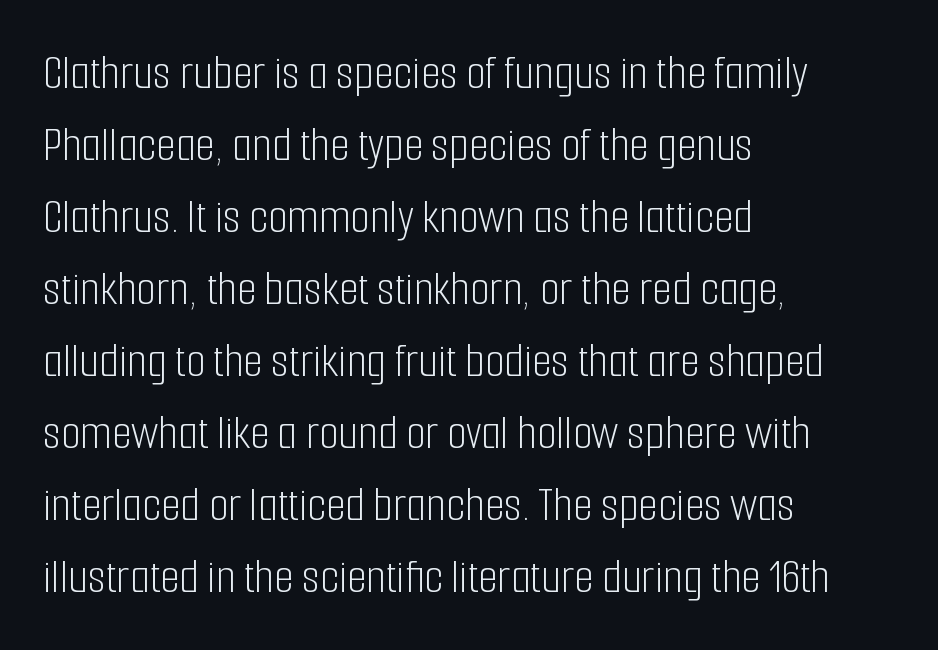
{"serif": "no", "italic": "no", "bold": "no", "weight": "light", "width": "condensed", "stroke_contrast": "low", "x_height": "medium", "monospaced": "no", "underline": "no", "align": "left", "line_spacing": "normal", "line_spacing_ratio": 1.44, "letter_spacing": "normal", "letter_spacing_em": 0.0, "glyph_px": 50}
